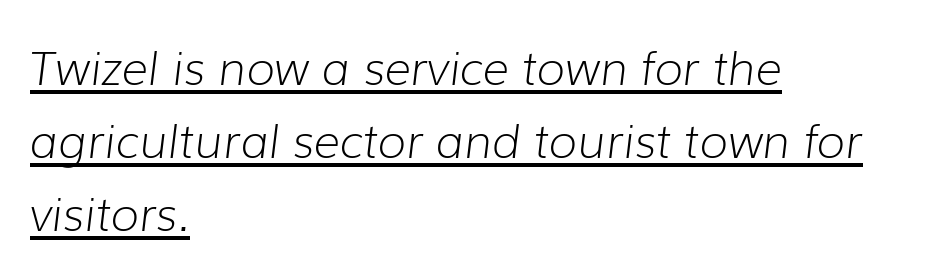
The image shows 46 px light type, italic (leaning right); set left-aligned, normal line spacing (1.59x), normal letter spacing, underlined; low stroke contrast and a medium x-height.
